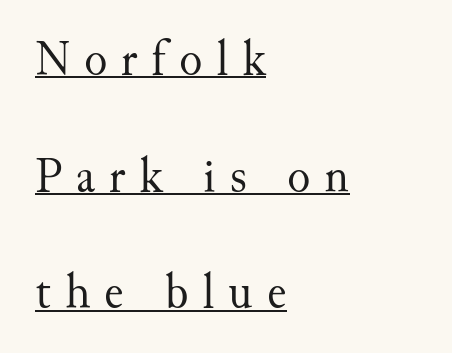
{"serif": "yes", "italic": "no", "bold": "no", "weight": "regular", "width": "normal", "stroke_contrast": "medium", "x_height": "small", "monospaced": "no", "underline": "yes", "align": "left", "line_spacing": "loose", "line_spacing_ratio": 2.43, "letter_spacing": "wide", "letter_spacing_em": 0.29, "glyph_px": 48}
